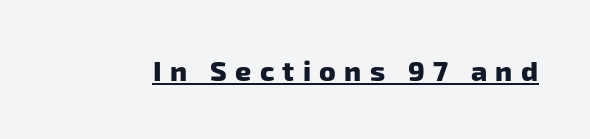
{"serif": "no", "bold": "yes", "weight": "heavy", "width": "normal", "stroke_contrast": "low", "x_height": "medium", "monospaced": "no", "underline": "yes", "letter_spacing": "wide", "letter_spacing_em": 0.3, "glyph_px": 28}
